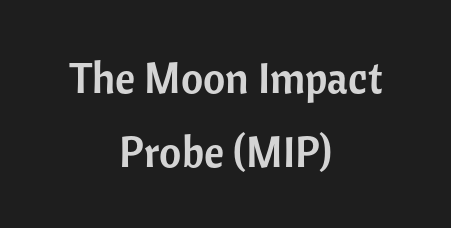
{"serif": "no", "italic": "no", "width": "normal", "stroke_contrast": "low", "x_height": "medium", "monospaced": "no", "underline": "no", "align": "center", "line_spacing_ratio": 1.71, "letter_spacing": "normal", "letter_spacing_em": 0.0, "glyph_px": 43}
